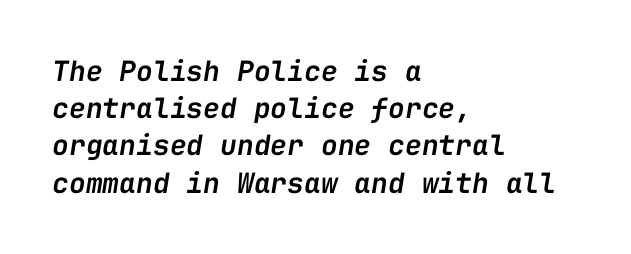
Q: Is the text bold? A: Semi-bold.
Q: Is the text italic (slanted)? A: Yes, it leans right by about 9 degrees.
Q: Is the text underlined? A: No.
Q: How is the paragraph aligned? A: Left-aligned.
Q: Is the spacing between letters normal or unusually wide? A: Normal.
Q: Is the spacing between lines tight, normal or loose? A: Normal.
Q: Width (condensed, normal, or wide)? A: Normal.
Q: Stroke contrast? A: Low.
Q: x-height? A: Medium.
Q: Monospaced? A: Yes.
